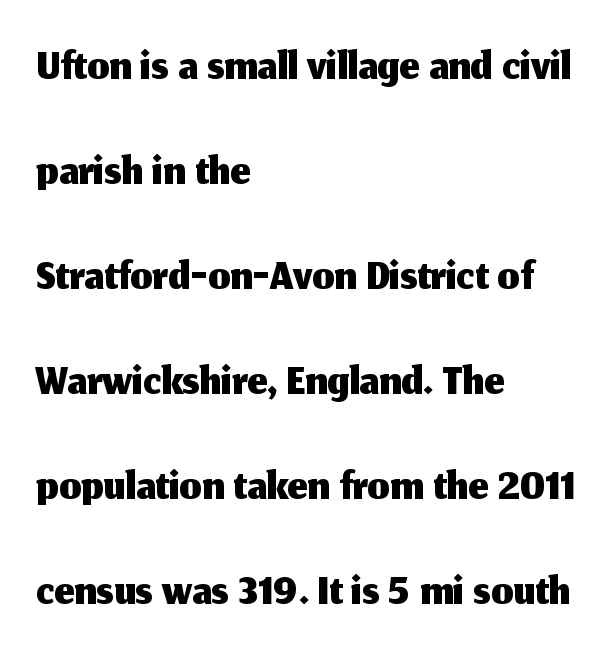
{"serif": "no", "italic": "no", "width": "normal", "stroke_contrast": "medium", "x_height": "medium", "monospaced": "no", "underline": "no", "align": "left", "line_spacing": "normal", "line_spacing_ratio": 1.5, "letter_spacing": "normal", "letter_spacing_em": 0.0, "glyph_px": 70}
